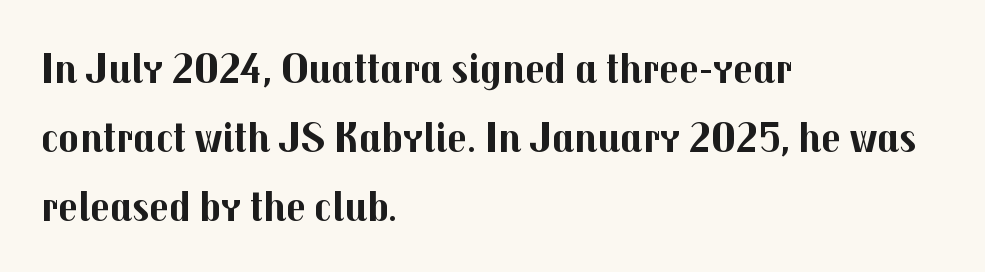
{"serif": "no", "italic": "no", "bold": "yes", "weight": "bold", "width": "normal", "stroke_contrast": "medium", "x_height": "medium", "monospaced": "no", "underline": "no", "align": "left", "line_spacing": "normal", "line_spacing_ratio": 1.6, "letter_spacing": "normal", "letter_spacing_em": 0.0, "glyph_px": 43}
